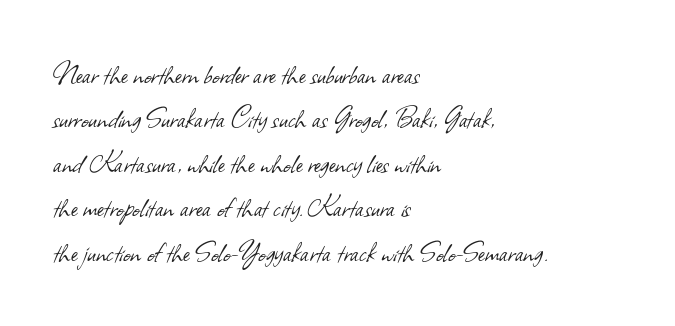
The image shows 32 px light sans-serif type; set left-aligned, normal line spacing (1.39x), normal letter spacing, not underlined; low stroke contrast and a small x-height.
